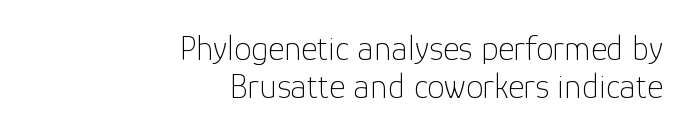
The image shows 35 px thin sans-serif type, upright; set right-aligned, tight line spacing (1.1x), normal letter spacing, not underlined; low stroke contrast and a medium x-height.
